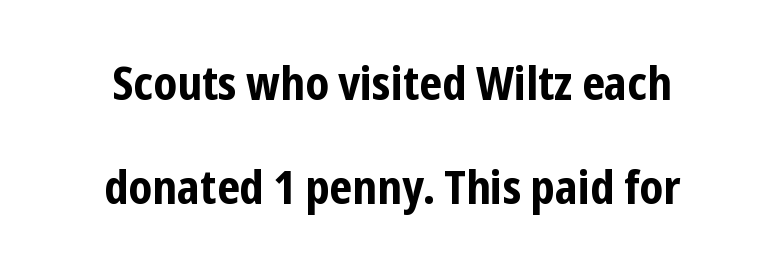
Q: Is the text bold? A: Yes.
Q: Is the text italic (slanted)? A: No, it is upright.
Q: Is the typeface a serif or a sans-serif typeface? A: Sans-serif.
Q: Is the text underlined? A: No.
Q: How is the paragraph aligned? A: Centered.
Q: Is the spacing between letters normal or unusually wide? A: Normal.
Q: Is the spacing between lines tight, normal or loose? A: Loose.
Q: Width (condensed, normal, or wide)? A: Condensed.
Q: Stroke contrast? A: Low.
Q: x-height? A: Medium.
Q: Monospaced? A: No.
